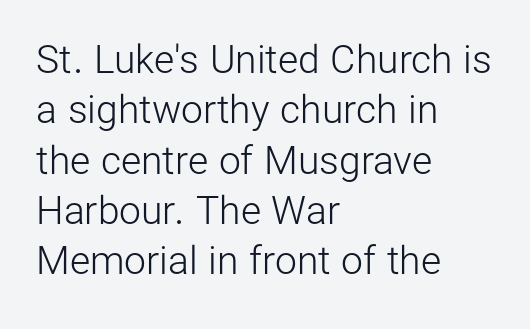
Q: Is the text bold? A: No.
Q: Is the text italic (slanted)? A: No, it is upright.
Q: Is the typeface a serif or a sans-serif typeface? A: Sans-serif.
Q: Is the text underlined? A: No.
Q: How is the paragraph aligned? A: Left-aligned.
Q: Is the spacing between letters normal or unusually wide? A: Normal.
Q: Is the spacing between lines tight, normal or loose? A: Normal.
Q: Width (condensed, normal, or wide)? A: Normal.
Q: Stroke contrast? A: Low.
Q: x-height? A: Medium.
Q: Monospaced? A: No.
